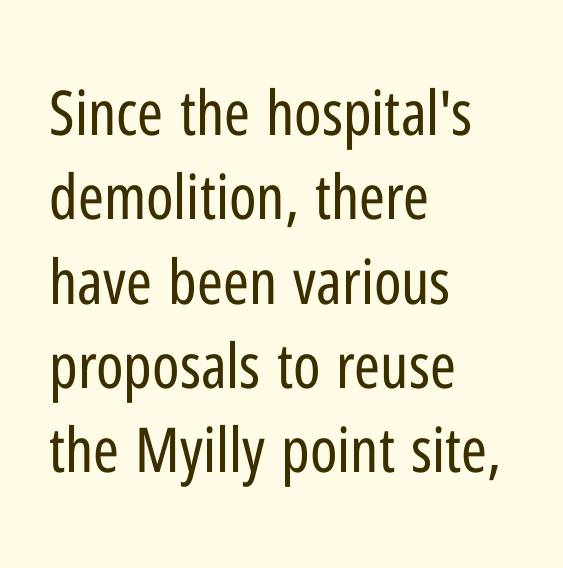
{"serif": "no", "italic": "no", "bold": "no", "weight": "regular", "width": "condensed", "stroke_contrast": "low", "x_height": "medium", "monospaced": "no", "underline": "no", "align": "left", "line_spacing": "normal", "line_spacing_ratio": 1.36, "letter_spacing": "normal", "letter_spacing_em": 0.0, "glyph_px": 62}
